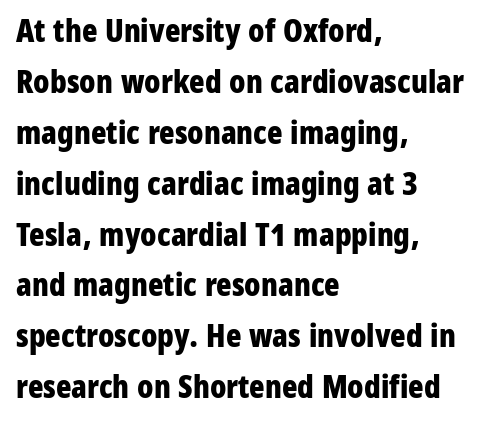
{"serif": "no", "italic": "no", "bold": "yes", "weight": "bold", "width": "condensed", "stroke_contrast": "low", "x_height": "medium", "monospaced": "no", "underline": "no", "align": "left", "line_spacing": "normal", "line_spacing_ratio": 1.59, "letter_spacing": "normal", "letter_spacing_em": 0.0, "glyph_px": 32}
